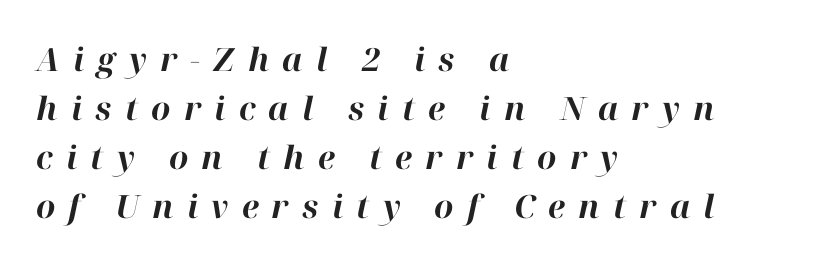
The font is running at its bold setting. Italic? Definitely — the glyphs are oblique. The vertical gap from one line to the next is medium. Underlining? Definitely not there.
